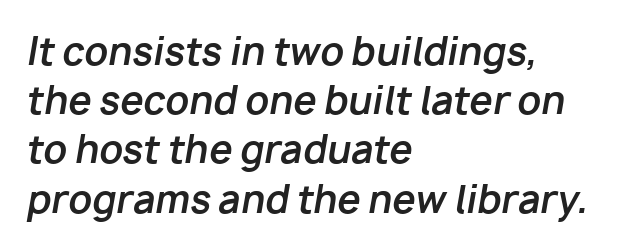
The image shows 37 px bold type, italic (leaning right); set left-aligned, normal line spacing (1.33x), normal letter spacing, not underlined; low stroke contrast and a medium x-height.
